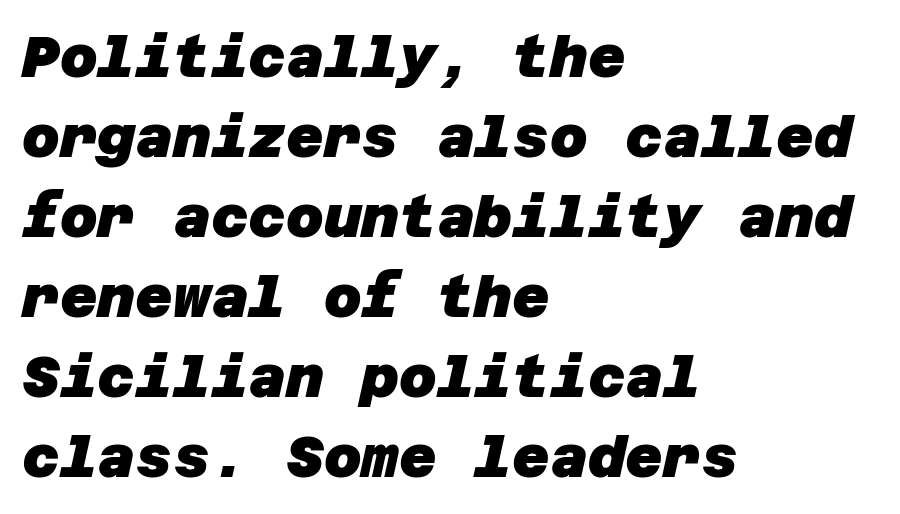
Q: Is the text bold? A: Yes.
Q: Is the typeface a serif or a sans-serif typeface? A: Sans-serif.
Q: Is the text underlined? A: No.
Q: How is the paragraph aligned? A: Left-aligned.
Q: Is the spacing between letters normal or unusually wide? A: Normal.
Q: Is the spacing between lines tight, normal or loose? A: Normal.
Q: Width (condensed, normal, or wide)? A: Normal.
Q: Stroke contrast? A: Low.
Q: x-height? A: Large.
